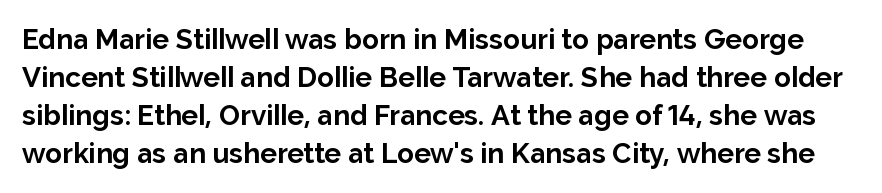
Q: Is the text bold? A: Yes.
Q: Is the text italic (slanted)? A: No, it is upright.
Q: Is the typeface a serif or a sans-serif typeface? A: Sans-serif.
Q: Is the text underlined? A: No.
Q: Is the spacing between letters normal or unusually wide? A: Normal.
Q: Is the spacing between lines tight, normal or loose? A: Normal.
Q: Width (condensed, normal, or wide)? A: Normal.
Q: Stroke contrast? A: Low.
Q: x-height? A: Medium.
Q: Monospaced? A: No.
